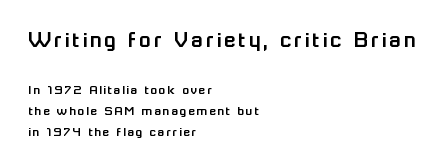
The string is rendered with underlining switched off. The line-height multiplier appears to be the usual default. Large over small — that's the arrangement of the two blocks here. If you drew a ruler down the left edge, every line would touch it. This is roman type, the default non-slanted kind.
